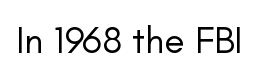
{"serif": "no", "italic": "no", "bold": "no", "weight": "regular", "width": "normal", "stroke_contrast": "low", "x_height": "small", "monospaced": "no", "underline": "no", "letter_spacing": "normal", "letter_spacing_em": 0.0, "glyph_px": 38}
